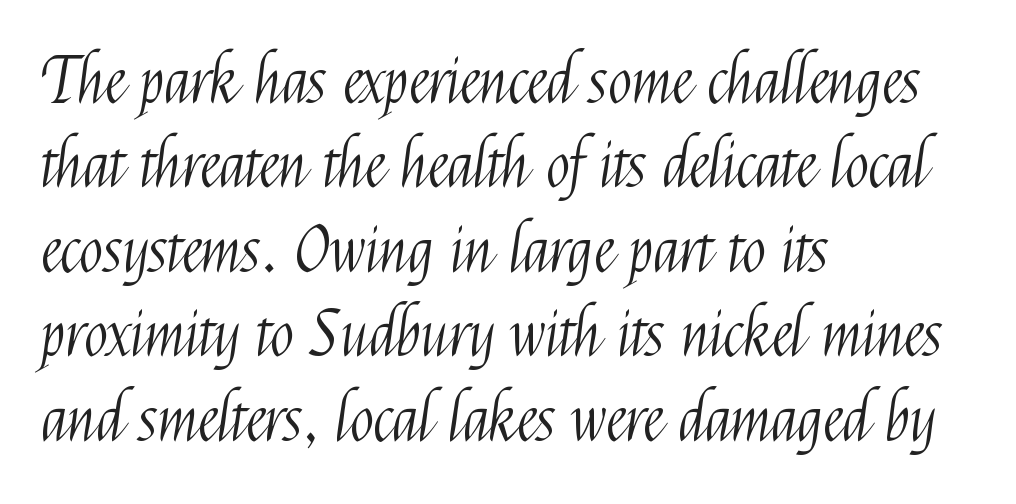
Q: Is the text bold? A: No.
Q: Is the text italic (slanted)? A: Yes.
Q: Is the typeface a serif or a sans-serif typeface? A: Sans-serif.
Q: Is the text underlined? A: No.
Q: How is the paragraph aligned? A: Left-aligned.
Q: Is the spacing between letters normal or unusually wide? A: Normal.
Q: Is the spacing between lines tight, normal or loose? A: Normal.
Q: Width (condensed, normal, or wide)? A: Condensed.
Q: Stroke contrast? A: Medium.
Q: x-height? A: Medium.
Q: Monospaced? A: No.
